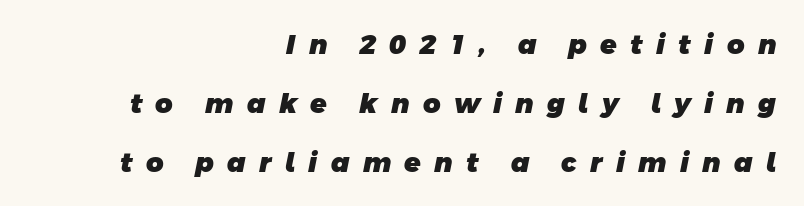
Q: Is the text bold? A: Yes.
Q: Is the text underlined? A: No.
Q: How is the paragraph aligned? A: Right-aligned.
Q: Is the spacing between letters normal or unusually wide? A: Unusually wide.
Q: Is the spacing between lines tight, normal or loose? A: Loose.
